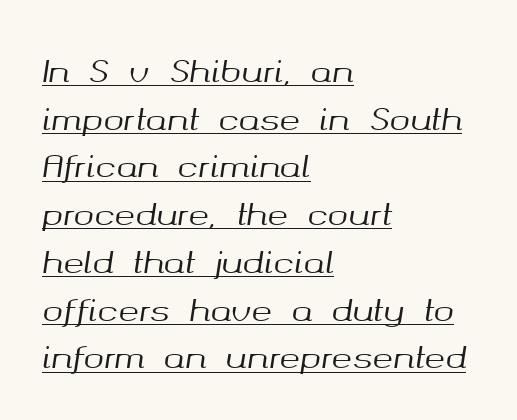
Q: Is the text italic (slanted)? A: Yes, it leans right by about 8 degrees.
Q: Is the text underlined? A: Yes.
Q: How is the paragraph aligned? A: Left-aligned.
Q: Is the spacing between letters normal or unusually wide? A: Normal.
Q: Is the spacing between lines tight, normal or loose? A: Normal.
Q: Width (condensed, normal, or wide)? A: Normal.
Q: Stroke contrast? A: Medium.
Q: x-height? A: Medium.
Q: Monospaced? A: No.
